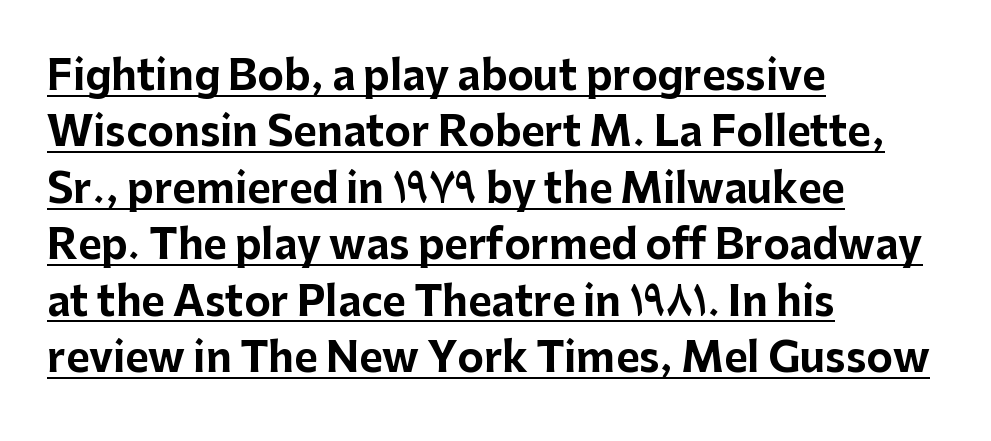
Each letter's strokes conclude bluntly, with no projecting serifs. In terms of leading, this rendering sits right in the middle. Typesetter's note: full bold, strokes at maximum text heaviness. Varying glyph widths throughout — classic text-font behaviour. Somebody hit Ctrl+U on this one — the words are underlined. The lettering holds an erect, upright posture throughout.
